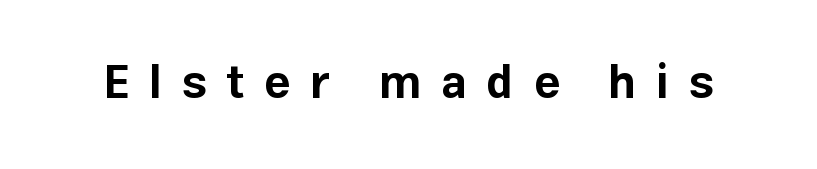
Look at the stroke-to-counter ratio: heavy, a bold. Is there any slant? The stems are plumb. Look at the bottom of the vertical strokes: they stop flat, with no serifs. The passage shown has open, widely tracked lettering throughout.
